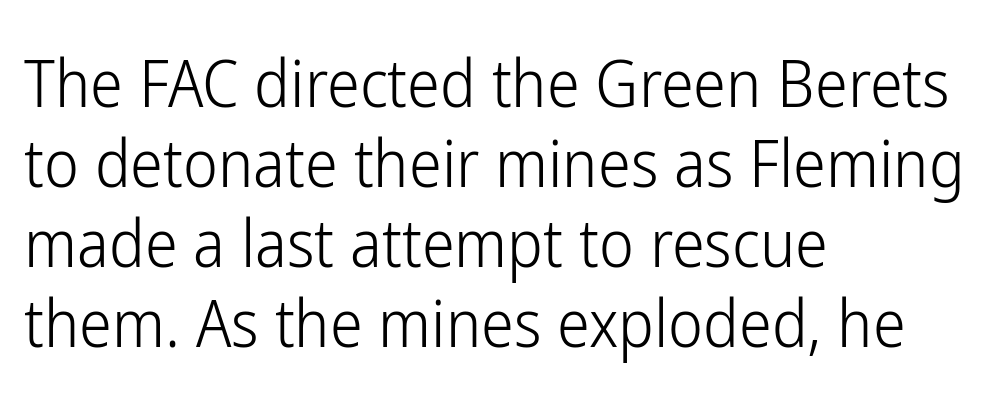
{"serif": "no", "italic": "no", "bold": "no", "weight": "light", "width": "condensed", "stroke_contrast": "low", "x_height": "medium", "monospaced": "no", "underline": "no", "align": "left", "line_spacing_ratio": 1.21, "letter_spacing": "normal", "letter_spacing_em": 0.0, "glyph_px": 66}
